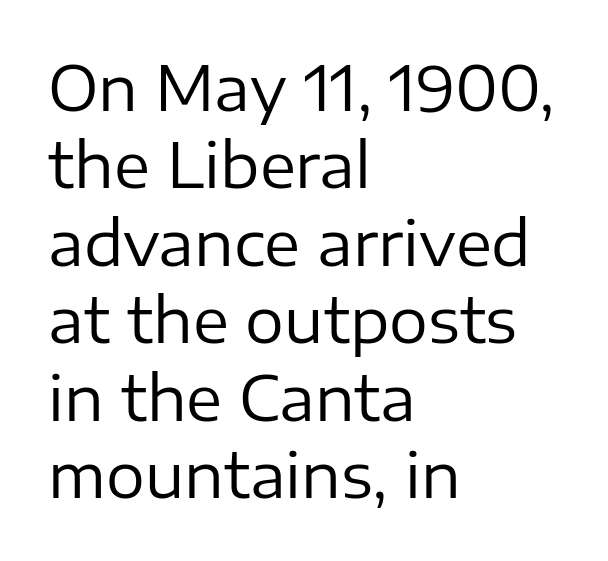
Q: Is the text bold? A: No.
Q: Is the text italic (slanted)? A: No, it is upright.
Q: Is the typeface a serif or a sans-serif typeface? A: Sans-serif.
Q: Is the text underlined? A: No.
Q: How is the paragraph aligned? A: Left-aligned.
Q: Is the spacing between letters normal or unusually wide? A: Normal.
Q: Is the spacing between lines tight, normal or loose? A: Normal.
Q: Width (condensed, normal, or wide)? A: Normal.
Q: Stroke contrast? A: Low.
Q: x-height? A: Medium.
Q: Monospaced? A: No.
